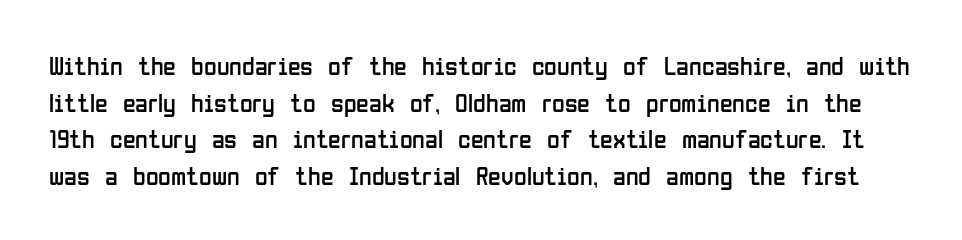
The image shows 26 px text type, upright; set normal line spacing (1.41x), normal letter spacing, not underlined.
